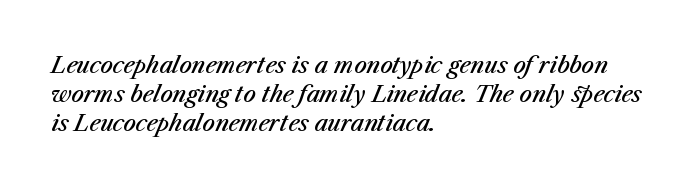
Q: Is the text bold? A: Semi-bold.
Q: Is the text italic (slanted)? A: Yes, it leans right by about 23 degrees.
Q: Is the text underlined? A: No.
Q: How is the paragraph aligned? A: Left-aligned.
Q: Is the spacing between letters normal or unusually wide? A: Normal.
Q: Is the spacing between lines tight, normal or loose? A: Normal.
